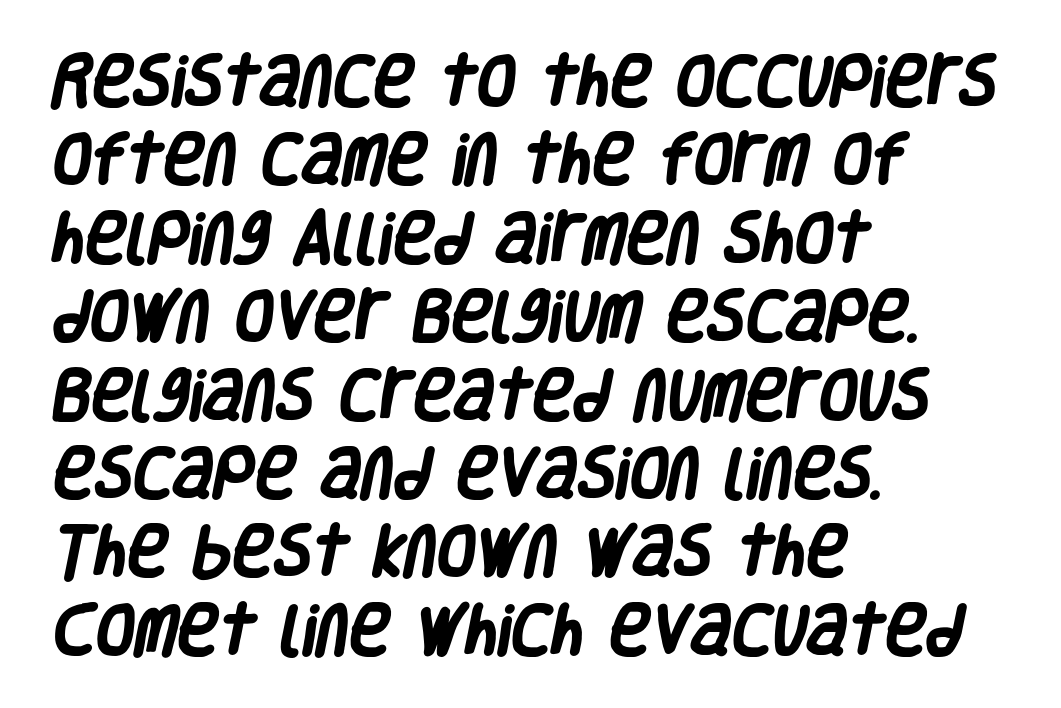
{"serif": "no", "bold": "yes", "weight": "heavy", "width": "condensed", "stroke_contrast": "low", "x_height": "large", "monospaced": "no", "underline": "no", "align": "left", "line_spacing": "normal", "line_spacing_ratio": 1.4, "letter_spacing": "normal", "letter_spacing_em": 0.0, "glyph_px": 56}
